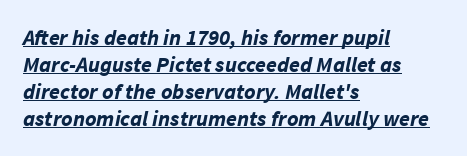
{"italic": "yes", "lean": "right", "slant_degrees": 11, "bold": "yes", "underline": "yes", "align": "left", "line_spacing_ratio": 1.23, "letter_spacing": "normal", "letter_spacing_em": 0.0, "glyph_px": 22}
